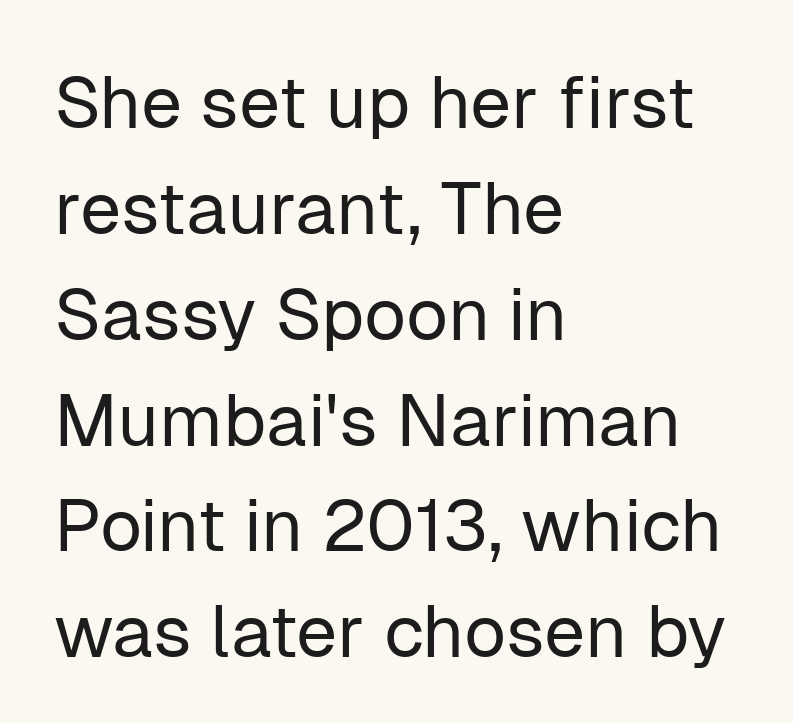
The image shows 73 px regular-weight sans-serif type, upright; set left-aligned, normal line spacing (1.45x), normal letter spacing, not underlined; low stroke contrast and a medium x-height.
